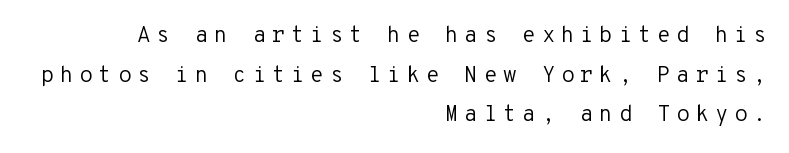
The image shows 22 px text type, upright; set right-aligned, line spacing 1.8x, unusually wide letter spacing (+0.26 em), not underlined.
